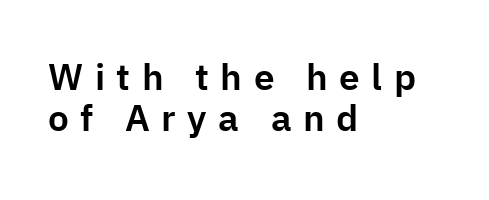
{"serif": "no", "italic": "no", "width": "normal", "stroke_contrast": "low", "x_height": "medium", "monospaced": "no", "underline": "no", "align": "left", "line_spacing": "tight", "line_spacing_ratio": 1.11, "letter_spacing": "wide", "letter_spacing_em": 0.31, "glyph_px": 37}
